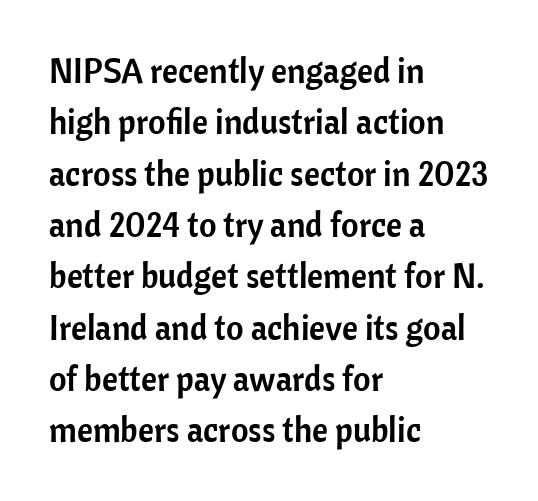
Posture: vertical. This sample keeps an unexceptional amount of space between lines. Grotesque or geometric, the face here clearly has no serifs. Looks like regular typesetting: each glyph gets only the width it needs.
